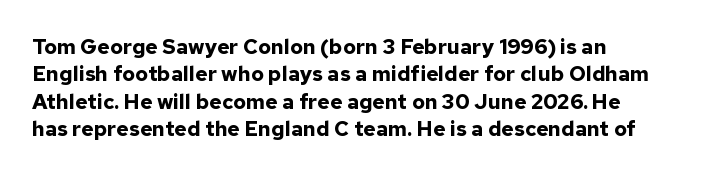
The image shows 21 px bold type, upright; set left-aligned, normal line spacing (1.3x), normal letter spacing, not underlined.
